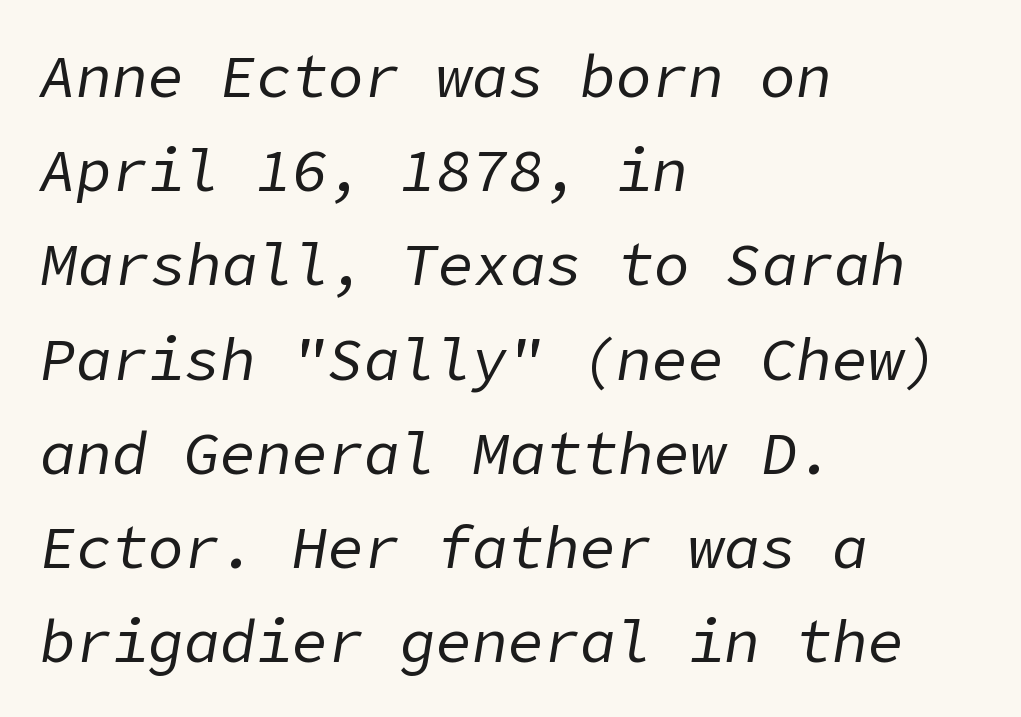
Leading matches the norm, producing a regular column. The whole block is typeset with a tilt. Letters have the restrained weight of plain body copy at most. Each word holds together tightly as a unit, with standard inter-letter gaps. Which margin do the lines hug? The left one — the right edge is uneven. Rule under the text: the space is simply empty.
